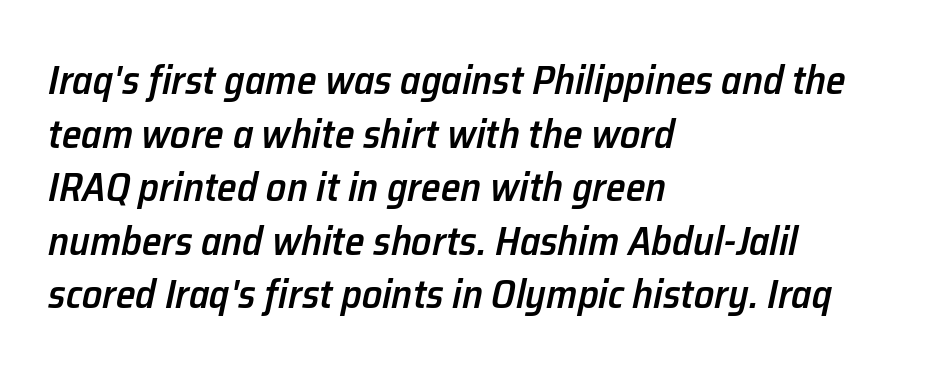
The image shows 40 px semibold type, italic (leaning right); set left-aligned, normal line spacing (1.34x), normal letter spacing, not underlined; low stroke contrast and a medium x-height.
